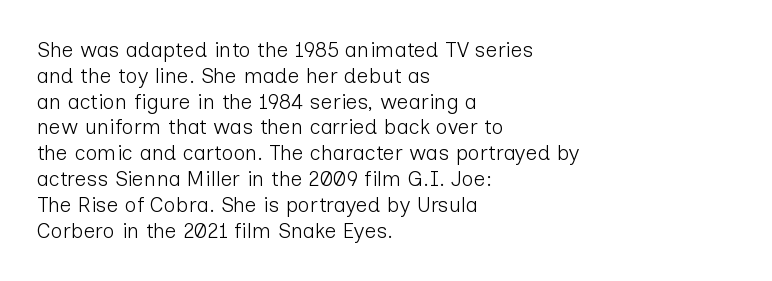
{"italic": "no", "bold": "no", "underline": "no", "align": "left", "line_spacing_ratio": 1.23, "letter_spacing": "normal", "letter_spacing_em": 0.0, "glyph_px": 21}
